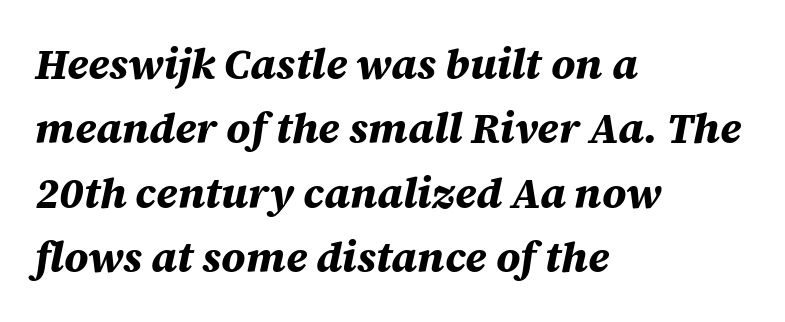
The image shows 42 px bold type, italic (leaning right); set left-aligned, normal line spacing (1.53x), normal letter spacing, not underlined; medium stroke contrast and a large x-height.
